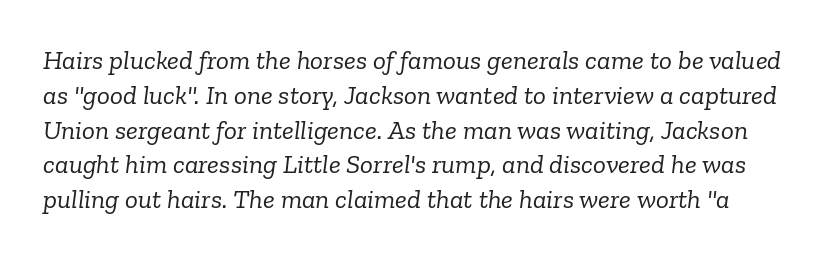
The area under the type is left untouched. If you measured baseline to baseline, you'd find a middling distance. The face looks like a standard text weight, possibly lighter. Does the lettering tilt? It does — this is italic. Default kerning and tracking; the words read as compact shapes.
